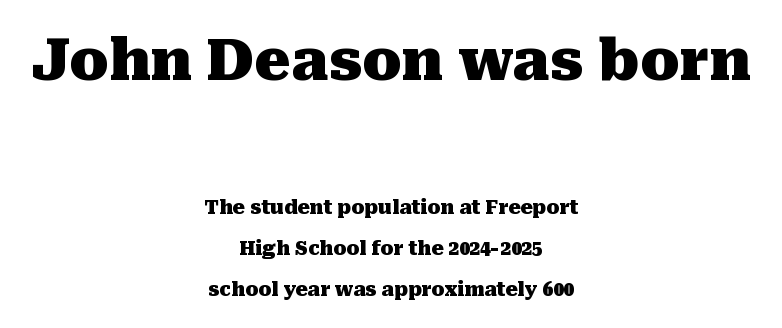
The image shows 57 px heavy serif type, upright; set centered, loose line spacing (2.16x), normal letter spacing, not underlined; the first (top) block is 3.0x larger; medium stroke contrast and a medium x-height.
